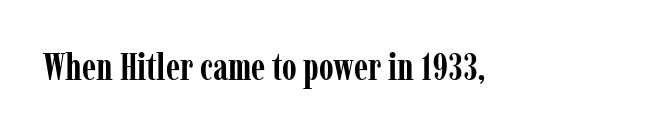
The image shows 38 px semibold, condensed serif type, upright; set normal letter spacing, not underlined; low stroke contrast and a medium x-height.
